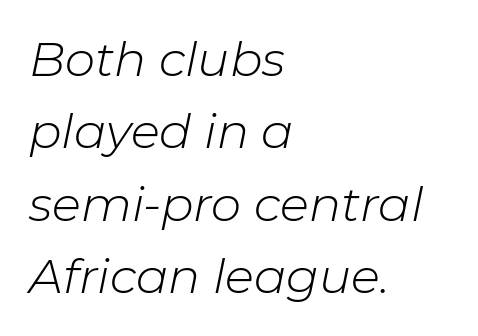
The space directly below the letters is spotless. Which margin do the lines hug? The left one — the right edge is uneven. Do the characters align in a grid? No, the font is proportional. Tall strokes in this sample are angled rather than plumb. Students, note that the glyphs here touch the page at normal intervals. The letters look calm and open, with moderate or lighter stems.
